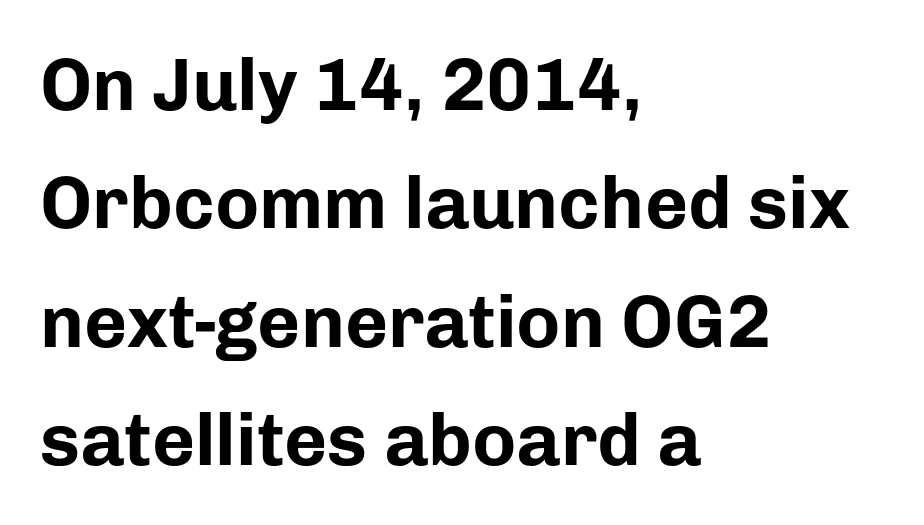
The image shows 74 px bold sans-serif type, upright; set left-aligned, normal line spacing (1.6x), normal letter spacing, not underlined; low stroke contrast and a medium x-height.
